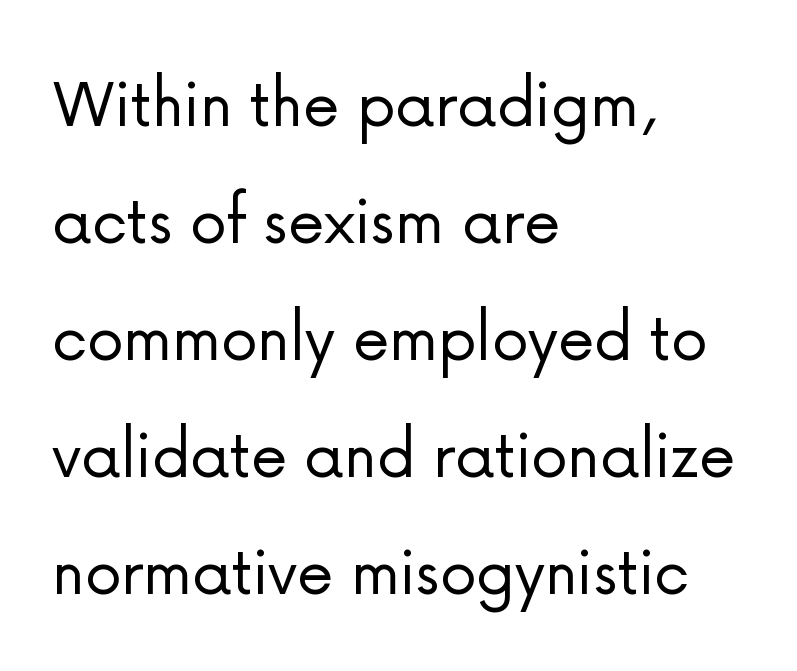
Compared with a centered layout, this one pins lines to the left instead. The type sits square on the baseline with zero lean. Letter spacing: default. Here the designer chose a conventional face with non-uniform glyph widths.
